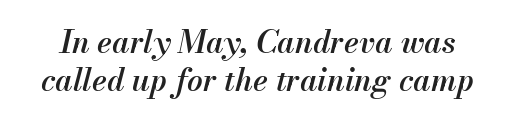
The image shows 31 px semibold type, italic (leaning right); set line spacing 1.21x, normal letter spacing, not underlined; medium stroke contrast and a small x-height.
